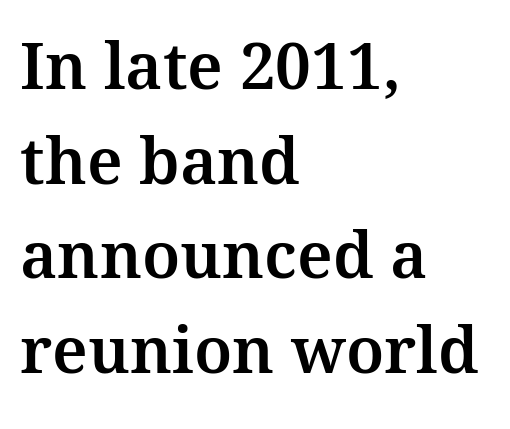
Is there any slant? The stems are plumb. Here the designer chose a conventional face with non-uniform glyph widths. I'd call this a serif setting — the letters wear small feet. The setting favours the left margin, as ordinary paragraphs usually do. In terms of leading, this rendering sits right in the middle.
